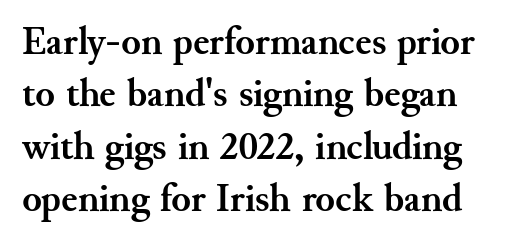
Q: Is the text bold? A: Yes.
Q: Is the text italic (slanted)? A: No, it is upright.
Q: Is the typeface a serif or a sans-serif typeface? A: Serif.
Q: Is the text underlined? A: No.
Q: Is the spacing between letters normal or unusually wide? A: Normal.
Q: Is the spacing between lines tight, normal or loose? A: Normal.
Q: Width (condensed, normal, or wide)? A: Normal.
Q: Stroke contrast? A: Medium.
Q: x-height? A: Small.
Q: Monospaced? A: No.
